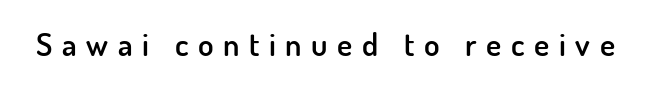
{"serif": "no", "italic": "no", "bold": "semi", "weight": "semibold", "width": "normal", "stroke_contrast": "low", "x_height": "small", "monospaced": "no", "underline": "no", "letter_spacing": "wide", "letter_spacing_em": 0.3, "glyph_px": 32}
